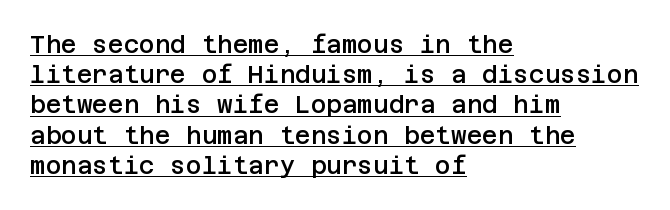
The image shows 24 px text type, upright; set left-aligned, normal line spacing (1.26x), normal letter spacing, underlined.
